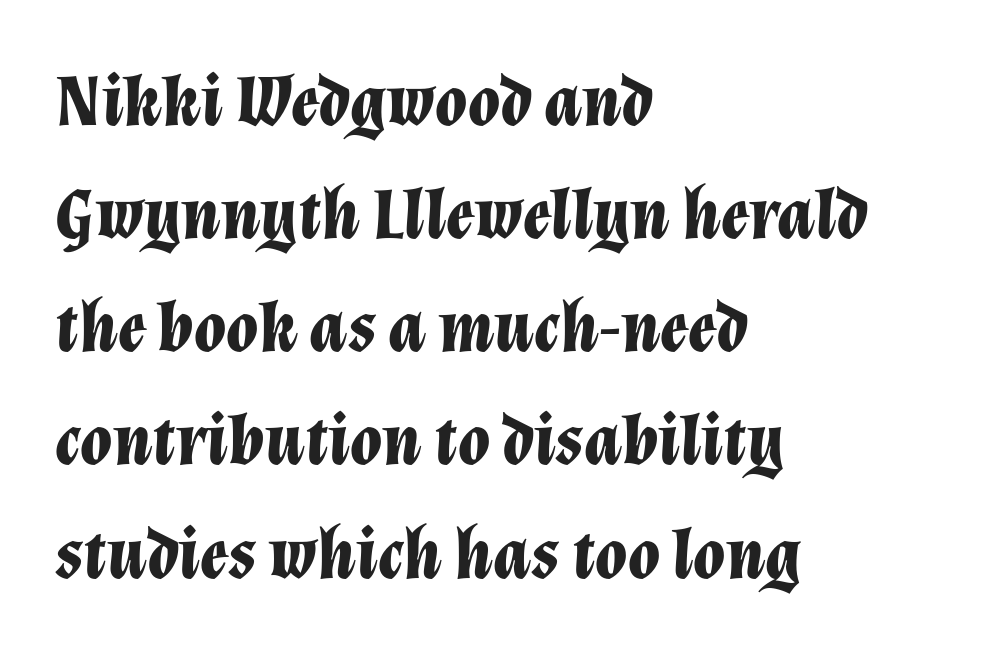
{"italic": "yes", "lean": "right", "slant_degrees": 12, "bold": "yes", "weight": "bold", "width": "normal", "stroke_contrast": "low", "x_height": "medium", "monospaced": "no", "underline": "no", "align": "left", "line_spacing": "normal", "line_spacing_ratio": 1.55, "letter_spacing": "normal", "letter_spacing_em": 0.0, "glyph_px": 73}
